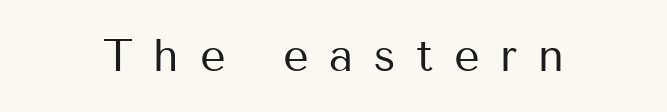
{"serif": "no", "italic": "no", "bold": "no", "weight": "regular", "width": "normal", "stroke_contrast": "medium", "x_height": "medium", "monospaced": "no", "underline": "no", "letter_spacing": "wide", "letter_spacing_em": 0.46, "glyph_px": 45}
